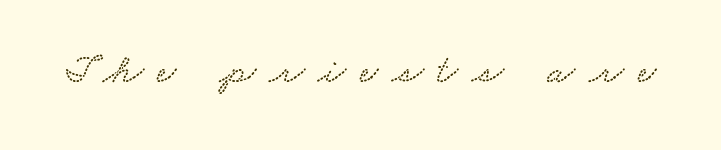
The image shows 41 px wide type; set unusually wide letter spacing (+0.33 em), not underlined; low stroke contrast and a small x-height.
